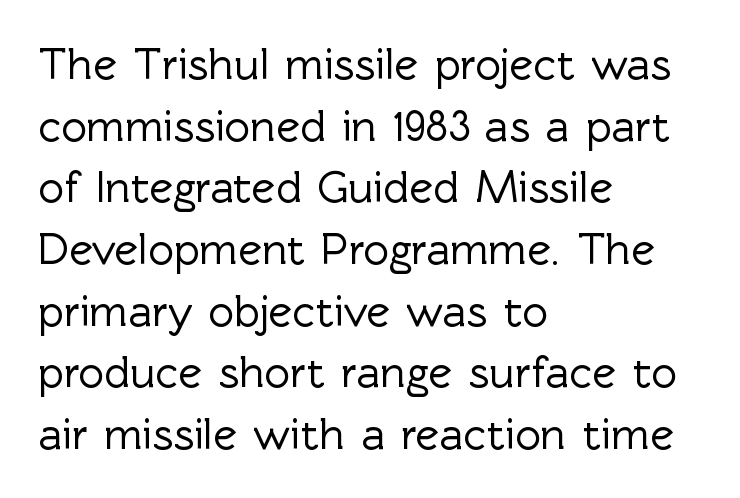
This sample has the flowing, uneven cadence of proportional lettering. Is there any slant? The stems are plumb. The setting favours the left margin, as ordinary paragraphs usually do. These lines are composed in type without serifs.
